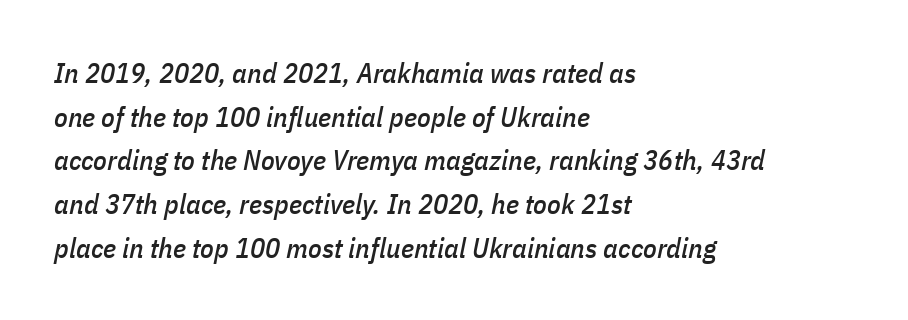
{"italic": "yes", "lean": "right", "slant_degrees": 11, "width": "condensed", "stroke_contrast": "low", "x_height": "medium", "monospaced": "no", "underline": "no", "align": "left", "line_spacing": "normal", "line_spacing_ratio": 1.56, "letter_spacing": "normal", "letter_spacing_em": 0.0, "glyph_px": 28}
